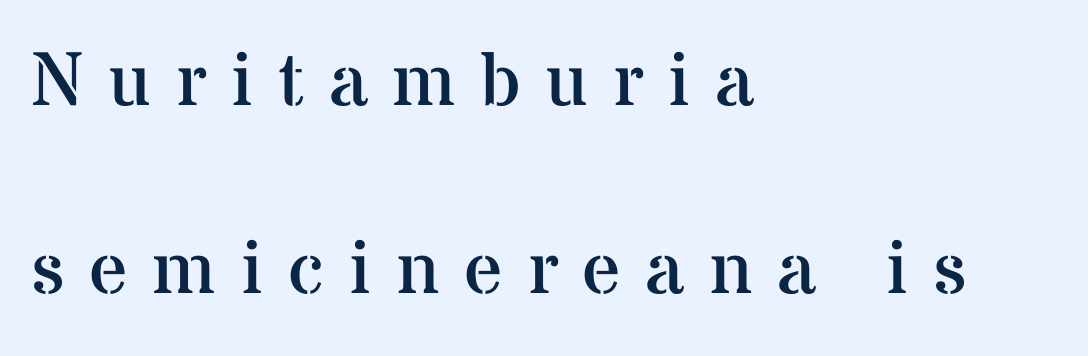
Q: Is the text bold? A: No.
Q: Is the text italic (slanted)? A: No, it is upright.
Q: Is the typeface a serif or a sans-serif typeface? A: Serif.
Q: Is the text underlined? A: No.
Q: How is the paragraph aligned? A: Left-aligned.
Q: Is the spacing between letters normal or unusually wide? A: Unusually wide.
Q: Is the spacing between lines tight, normal or loose? A: Loose.
Q: Width (condensed, normal, or wide)? A: Normal.
Q: Stroke contrast? A: Medium.
Q: x-height? A: Medium.
Q: Monospaced? A: No.
